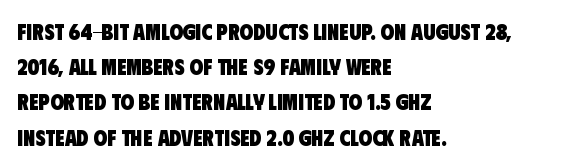
Q: Is the text bold? A: Yes.
Q: Is the text underlined? A: No.
Q: How is the paragraph aligned? A: Left-aligned.
Q: Is the spacing between letters normal or unusually wide? A: Normal.
Q: Is the spacing between lines tight, normal or loose? A: Normal.
